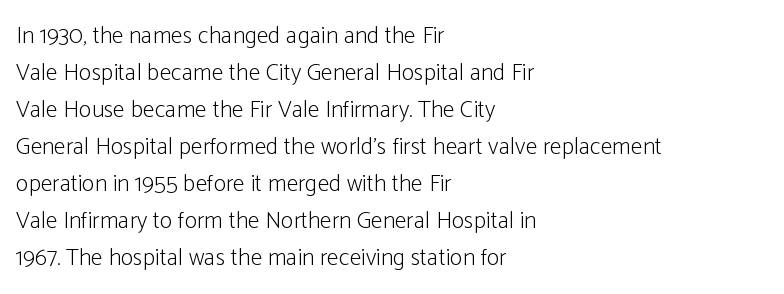
Q: Is the text bold? A: No.
Q: Is the text italic (slanted)? A: No, it is upright.
Q: Is the text underlined? A: No.
Q: How is the paragraph aligned? A: Left-aligned.
Q: Is the spacing between letters normal or unusually wide? A: Normal.
Q: Is the spacing between lines tight, normal or loose? A: Normal.
